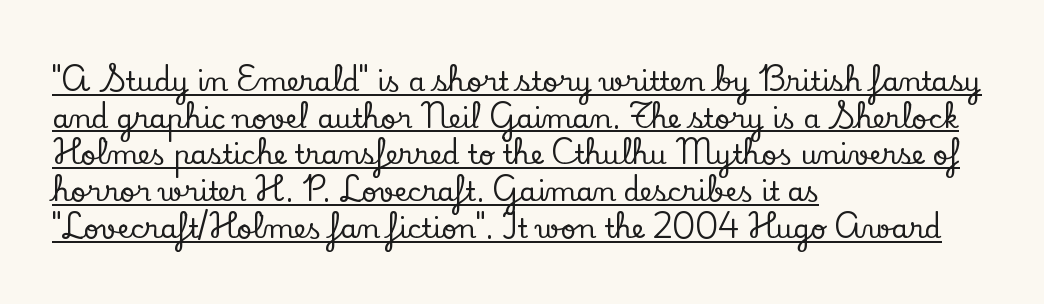
Q: Is the text italic (slanted)? A: No, it is upright.
Q: Is the text underlined? A: Yes.
Q: How is the paragraph aligned? A: Left-aligned.
Q: Is the spacing between letters normal or unusually wide? A: Normal.
Q: Is the spacing between lines tight, normal or loose? A: Normal.
